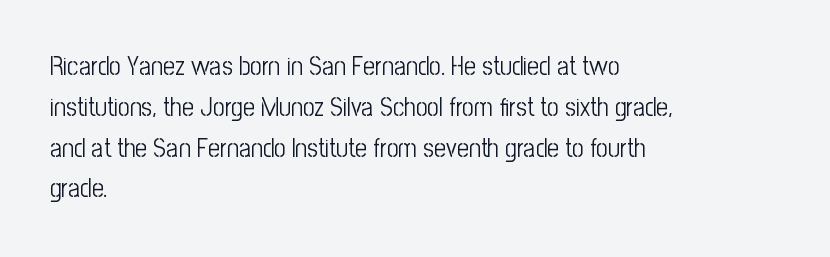
The gap between lines stays unmarked. No extra tracking has been applied to these lines. Does the leading feel generous? No, just average. Short and long lines alike share a common starting point at left.
